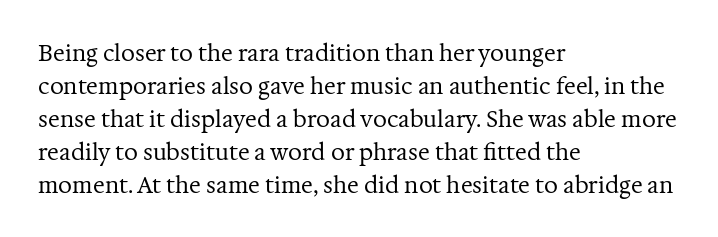
{"italic": "no", "bold": "no", "underline": "no", "align": "left", "line_spacing": "normal", "line_spacing_ratio": 1.5, "letter_spacing": "normal", "letter_spacing_em": 0.0, "glyph_px": 22}
